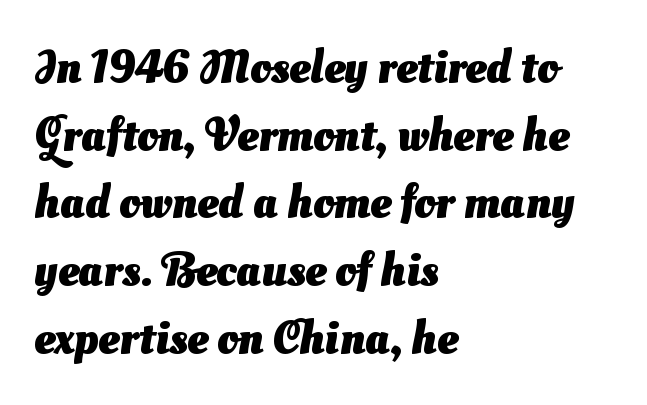
The letters carry no serifs — their stems end cleanly without finishing strokes. Heft: maximum for text — a bold. Evenly set lines give the paragraph a standard silhouette. Reading down the block, your eye returns to a fixed left position each line. Tracking here is standard; glyphs follow each other at the usual distance. Check the space under the baseline: it is left empty.
